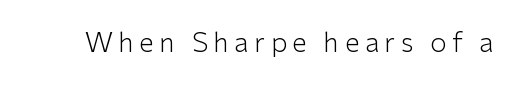
The image shows 27 px text type, upright; set unusually wide letter spacing (+0.2 em), not underlined.
